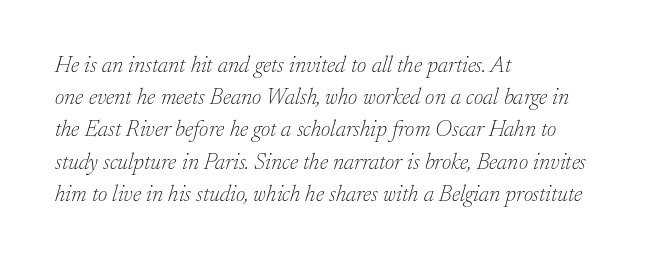
Regarding leading, the lines here are spaced in the standard way. Vertical stems look standard width or narrower in stroke. Short and long lines alike share a common starting point at left. If you drew a line through each stem, it would be angled.
